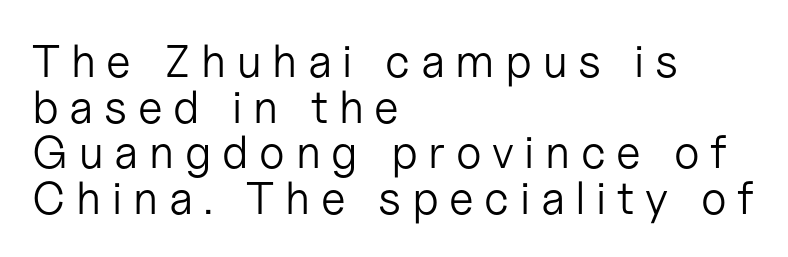
{"serif": "no", "italic": "no", "bold": "no", "weight": "light", "width": "normal", "stroke_contrast": "low", "x_height": "medium", "monospaced": "no", "underline": "no", "align": "left", "line_spacing": "tight", "line_spacing_ratio": 0.99, "letter_spacing": "wide", "letter_spacing_em": 0.23, "glyph_px": 46}
